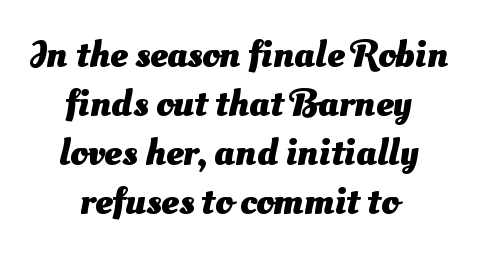
Q: Is the text bold? A: Yes.
Q: Is the typeface a serif or a sans-serif typeface? A: Sans-serif.
Q: Is the text underlined? A: No.
Q: How is the paragraph aligned? A: Centered.
Q: Is the spacing between letters normal or unusually wide? A: Normal.
Q: Is the spacing between lines tight, normal or loose? A: Normal.
Q: Width (condensed, normal, or wide)? A: Normal.
Q: Stroke contrast? A: Medium.
Q: x-height? A: Small.
Q: Monospaced? A: No.
